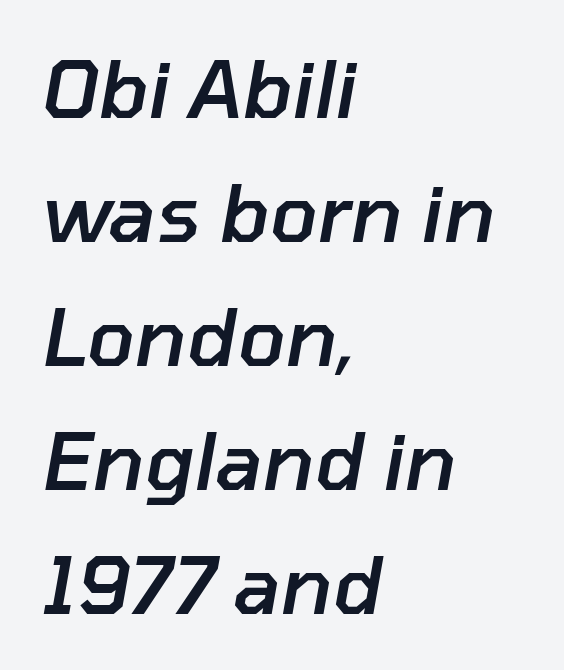
The gaps between neighbouring characters are ordinary and unremarkable. Just letters on the line, the space beneath them empty. Students, this is semibold: more ink than regular, less than bold. Line spacing here is normal.
